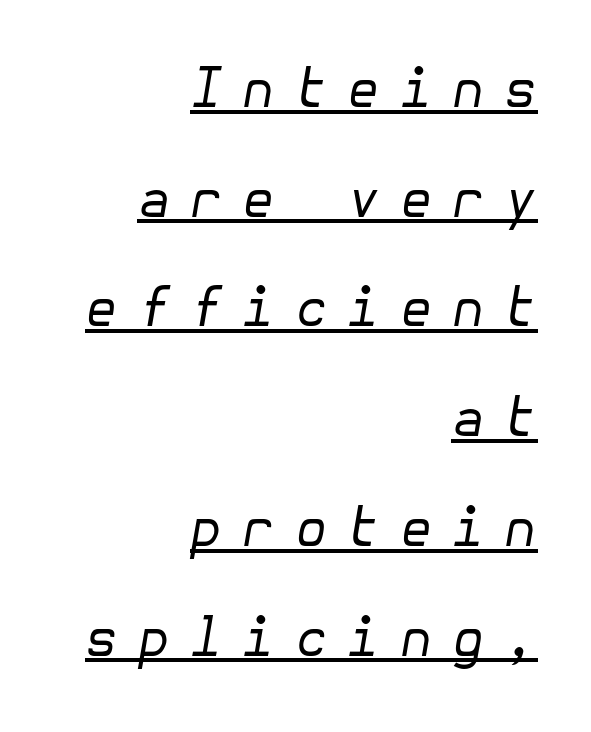
The image shows 53 px regular-weight type, italic (leaning right); set right-aligned, loose line spacing (2.07x), unusually wide letter spacing (+0.37 em), underlined; low stroke contrast and a medium x-height.
